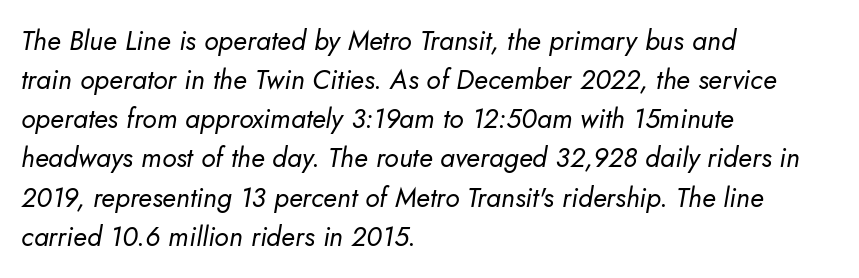
Q: Is the text bold? A: No.
Q: Is the text italic (slanted)? A: Yes, it leans right by about 5 degrees.
Q: Is the text underlined? A: No.
Q: How is the paragraph aligned? A: Left-aligned.
Q: Is the spacing between letters normal or unusually wide? A: Normal.
Q: Is the spacing between lines tight, normal or loose? A: Normal.
